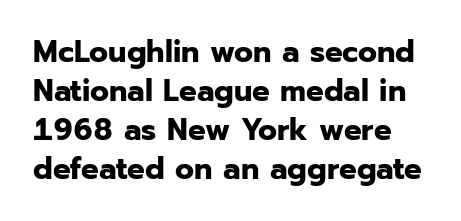
Q: Is the text bold? A: Yes.
Q: Is the text italic (slanted)? A: No, it is upright.
Q: Is the typeface a serif or a sans-serif typeface? A: Sans-serif.
Q: Is the text underlined? A: No.
Q: Is the spacing between letters normal or unusually wide? A: Normal.
Q: Is the spacing between lines tight, normal or loose? A: Normal.
Q: Width (condensed, normal, or wide)? A: Normal.
Q: Stroke contrast? A: Low.
Q: x-height? A: Medium.
Q: Monospaced? A: No.
